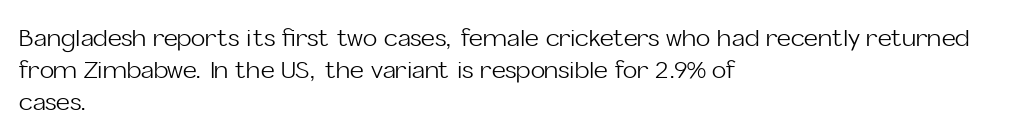
The image shows 24 px text type, upright; set left-aligned, normal line spacing (1.34x), normal letter spacing, not underlined.
